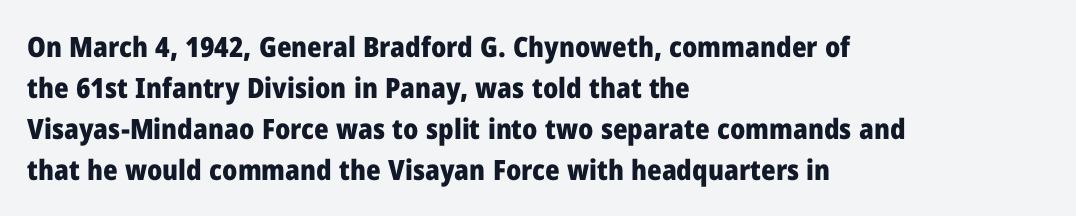
Italic: no, the glyphs are upright roman. In CSS terms this would be text-align: left. Heavy-handed strokes throughout: this text is bold. Nothing sits at the stroke ends, so this counts as sans-serif.
